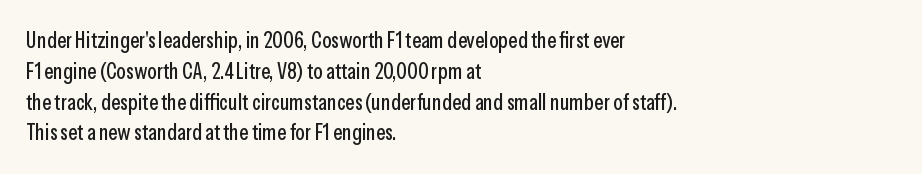
A classic flush-left, rag-right setting is used for this passage. Rendered with straight, roman letterforms. The rendering uses a moderate line-height, typical for paragraphs. In terms of letterspacing, this is plain default setting.
